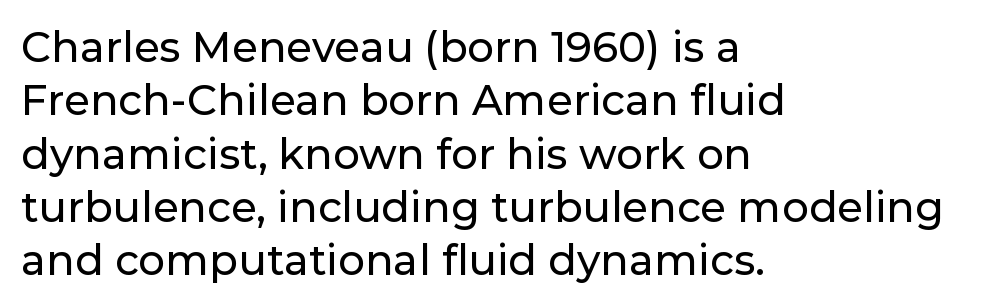
The image shows 42 px sans-serif type, upright; set left-aligned, normal line spacing (1.27x), normal letter spacing, not underlined; low stroke contrast and a medium x-height.
